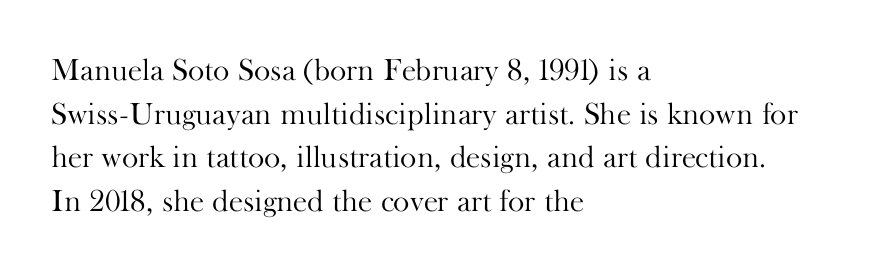
The image shows 31 px light serif type, upright; set left-aligned, normal line spacing (1.41x), normal letter spacing, not underlined; high stroke contrast and a small x-height.
